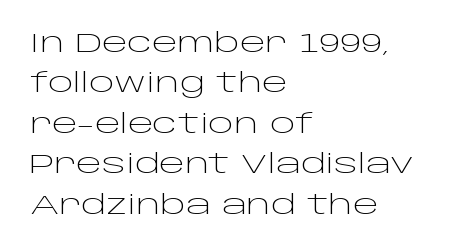
Q: Is the text bold? A: No.
Q: Is the text italic (slanted)? A: No, it is upright.
Q: Is the text underlined? A: No.
Q: How is the paragraph aligned? A: Left-aligned.
Q: Is the spacing between letters normal or unusually wide? A: Normal.
Q: Is the spacing between lines tight, normal or loose? A: Normal.
